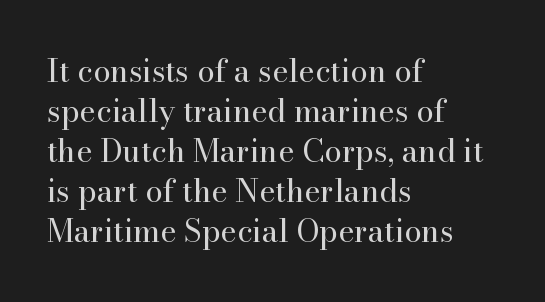
{"serif": "yes", "italic": "no", "bold": "no", "weight": "regular", "width": "normal", "stroke_contrast": "high", "x_height": "small", "monospaced": "no", "underline": "no", "align": "left", "line_spacing": "normal", "line_spacing_ratio": 1.29, "letter_spacing": "normal", "letter_spacing_em": 0.0, "glyph_px": 31}
